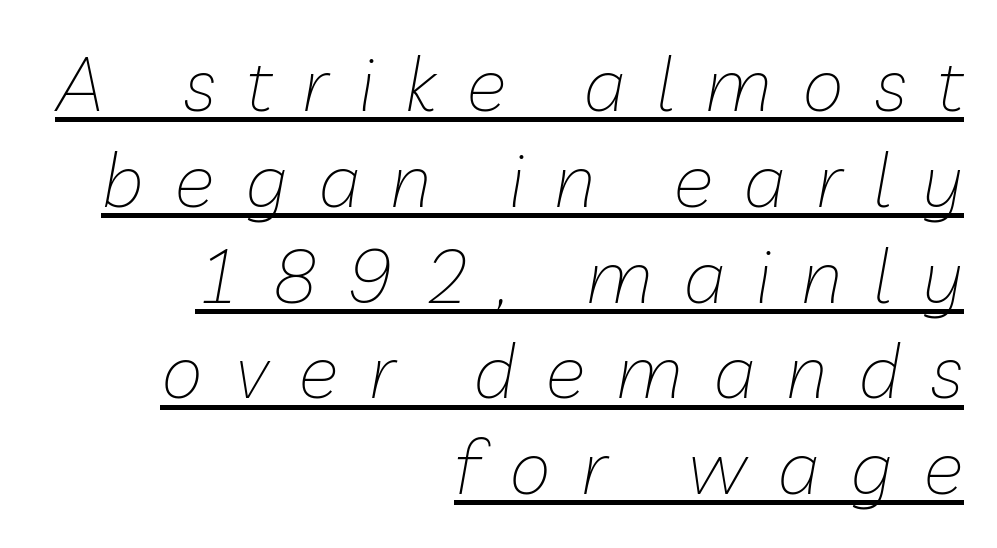
{"italic": "yes", "lean": "right", "slant_degrees": 10, "bold": "no", "weight": "thin", "width": "normal", "stroke_contrast": "low", "x_height": "medium", "monospaced": "no", "underline": "yes", "align": "right", "line_spacing": "normal", "line_spacing_ratio": 1.26, "letter_spacing": "wide", "letter_spacing_em": 0.4, "glyph_px": 76}
